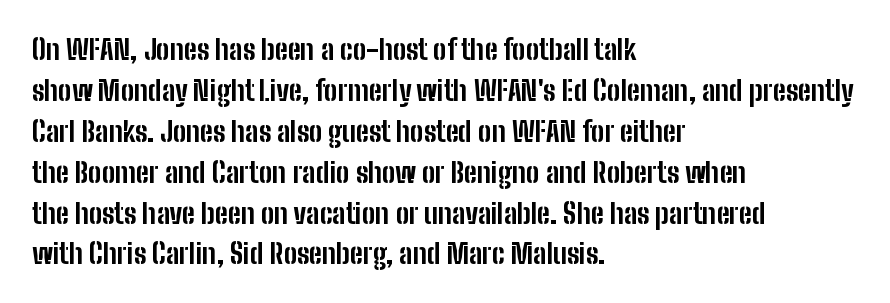
Evenly set lines give the paragraph a standard silhouette. The face used here is a sans, in the tradition of grotesques and geometrics. Line beginnings align vertically; line endings do not. Heavy-handed strokes throughout: this text is bold. The words here are not underlined.
